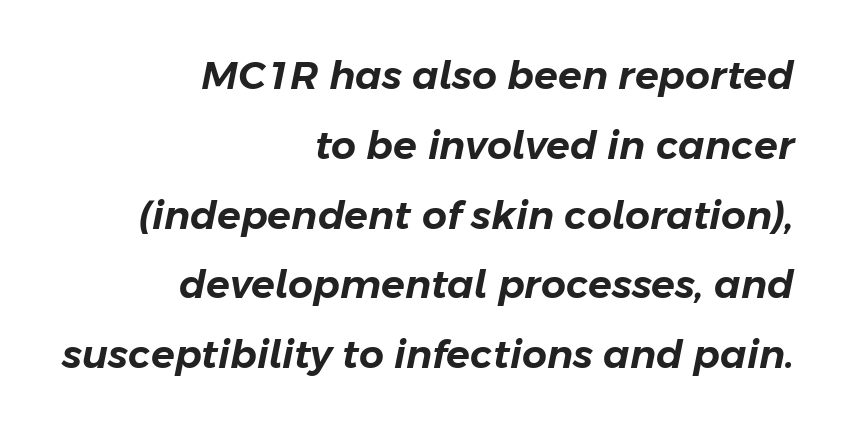
Inter-character spacing is left at the font's built-in metrics. Anything drawn beneath the words? Only blank space. Do the characters align in a grid? No, the font is proportional. Characters are canted at an angle relative to the baseline's perpendicular. Casual observation: everything's shoved over to the right.
